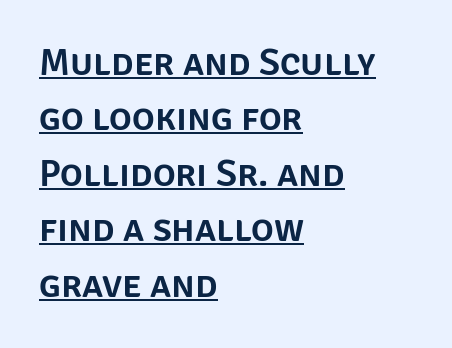
Q: Is the text italic (slanted)? A: No, it is upright.
Q: Is the typeface a serif or a sans-serif typeface? A: Sans-serif.
Q: Is the text underlined? A: Yes.
Q: How is the paragraph aligned? A: Left-aligned.
Q: Is the spacing between letters normal or unusually wide? A: Normal.
Q: Is the spacing between lines tight, normal or loose? A: Normal.
Q: Width (condensed, normal, or wide)? A: Normal.
Q: Stroke contrast? A: Low.
Q: x-height? A: Large.
Q: Monospaced? A: No.
